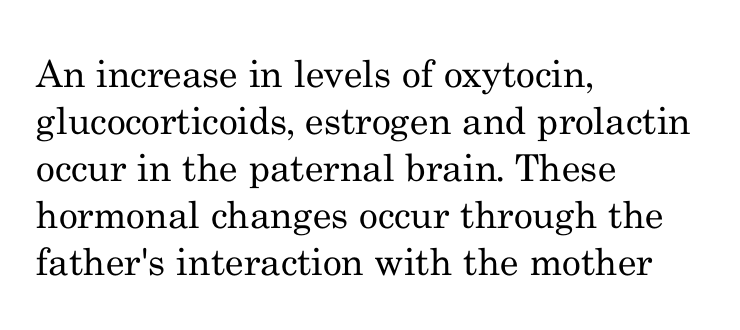
The image shows 37 px regular-weight serif type, upright; set left-aligned, normal line spacing (1.27x), normal letter spacing, not underlined; medium stroke contrast and a small x-height.
